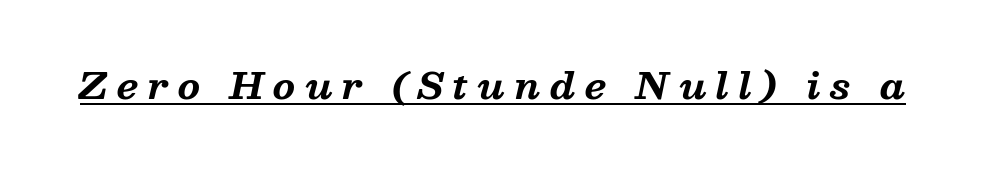
The image shows 36 px bold serif type, italic (leaning right); set unusually wide letter spacing (+0.26 em), underlined; medium stroke contrast and a medium x-height.
